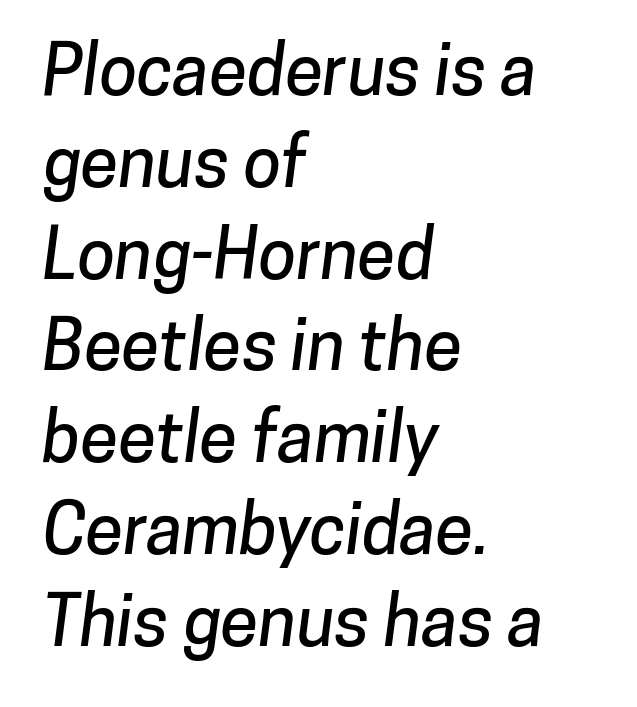
These lines stack with their left ends in a neat column. These lines are rendered in a variable-pitch font. Does extra space separate the letters? No, they use regular spacing. Underline: absent. What kind of face is this? One without serifs — a sans. What's the leading like? Ordinary, nothing unusual.
